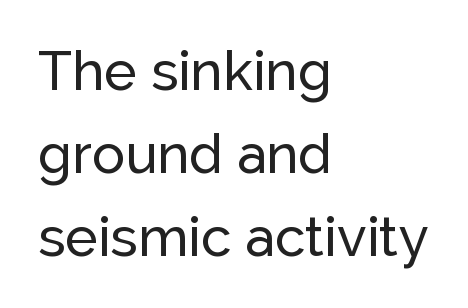
{"serif": "no", "italic": "no", "width": "normal", "stroke_contrast": "low", "x_height": "medium", "monospaced": "no", "underline": "no", "align": "left", "line_spacing": "normal", "line_spacing_ratio": 1.51, "letter_spacing": "normal", "letter_spacing_em": 0.0, "glyph_px": 55}
